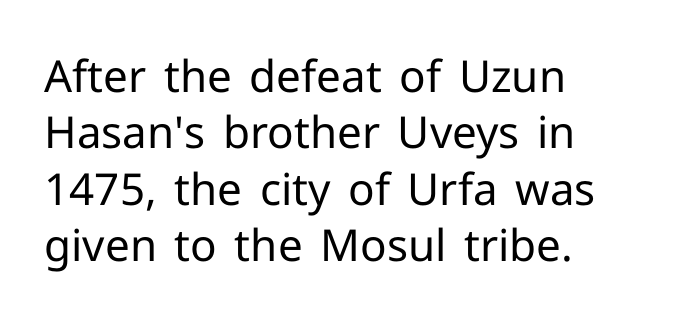
No letter is thick-stroked: the sample isn't bold. The rendering uses a moderate line-height, typical for paragraphs. The rendering uses natural spacing where letterforms have individual widths. Each line starts at the same left margin while the right side varies. In terms of letterform style, serifs are entirely absent.
